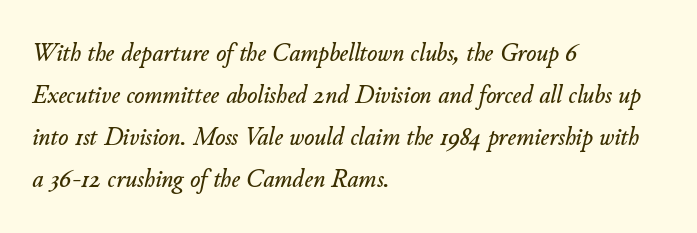
{"italic": "yes", "lean": "right", "slant_degrees": 11, "underline": "no", "align": "left", "line_spacing": "normal", "line_spacing_ratio": 1.55, "letter_spacing": "normal", "letter_spacing_em": 0.0, "glyph_px": 27}
